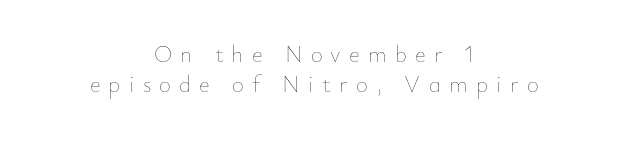
Q: Is the text bold? A: No.
Q: Is the text italic (slanted)? A: No, it is upright.
Q: Is the text underlined? A: No.
Q: How is the paragraph aligned? A: Centered.
Q: Is the spacing between letters normal or unusually wide? A: Unusually wide.
Q: Is the spacing between lines tight, normal or loose? A: Normal.
